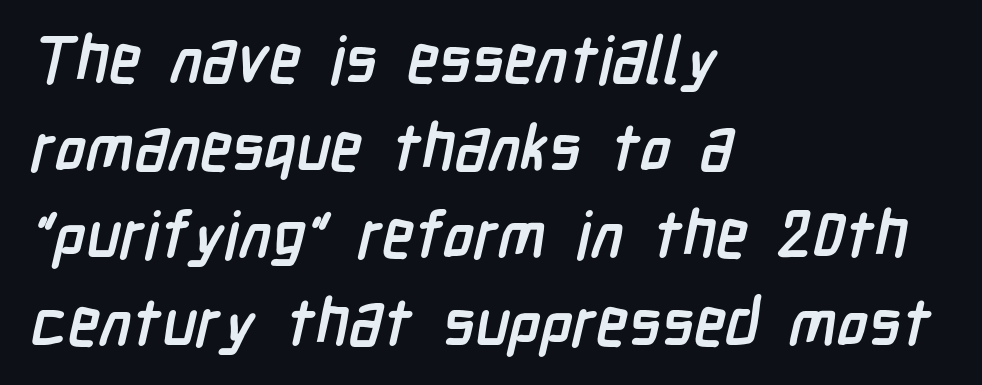
Normally led — the rows are evenly, conventionally spaced. Serif or sans? Sans — the stroke terminals are bare. Plenty of ink on the page — the face is bold. These lines stack with their left ends in a neat column.
